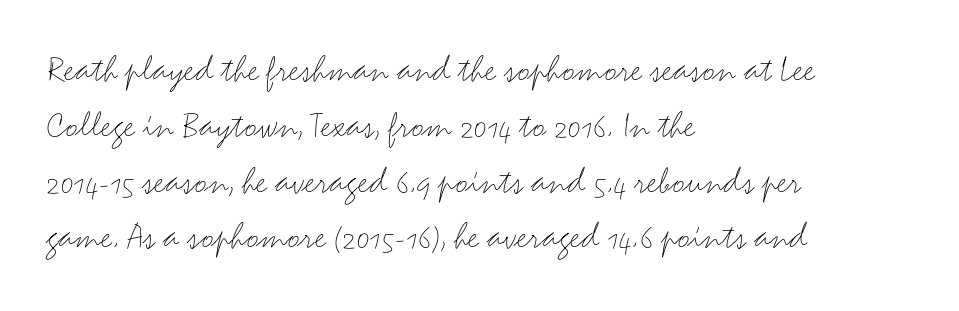
Nobody touched the tracking dial on this one. This rendering uses left alignment, leaving the right contour irregular. Check under the words: just untouched page. A typesetter would call this proportional, since set widths differ per character. In terms of leading, this rendering sits right in the middle.
